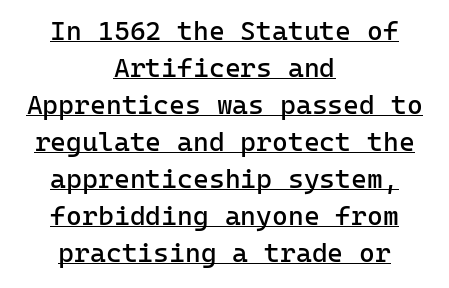
{"italic": "no", "bold": "no", "underline": "yes", "align": "center", "line_spacing": "normal", "line_spacing_ratio": 1.37, "letter_spacing": "normal", "letter_spacing_em": 0.0, "glyph_px": 27}
